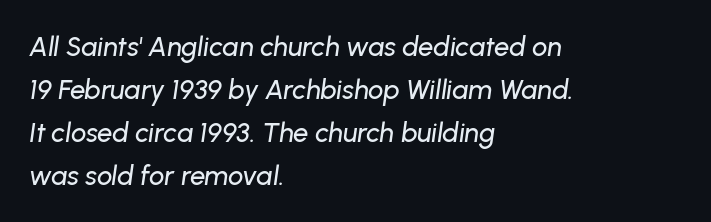
Q: Is the text italic (slanted)? A: Yes, it leans right by about 8 degrees.
Q: Is the text underlined? A: No.
Q: How is the paragraph aligned? A: Left-aligned.
Q: Is the spacing between letters normal or unusually wide? A: Normal.
Q: Is the spacing between lines tight, normal or loose? A: Normal.
